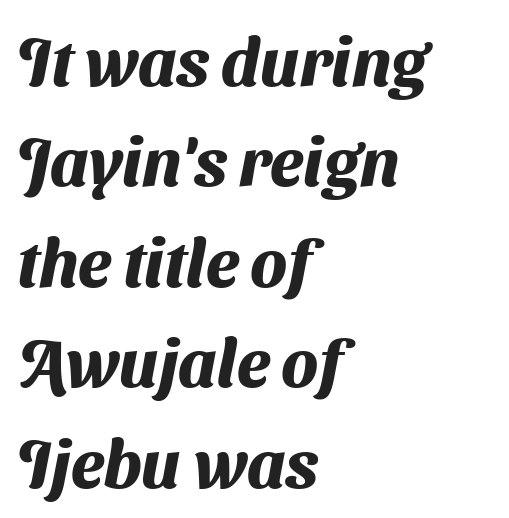
{"serif": "no", "bold": "yes", "weight": "heavy", "width": "normal", "stroke_contrast": "medium", "x_height": "medium", "monospaced": "no", "underline": "no", "align": "left", "line_spacing": "normal", "line_spacing_ratio": 1.5, "letter_spacing": "normal", "letter_spacing_em": 0.0, "glyph_px": 67}
